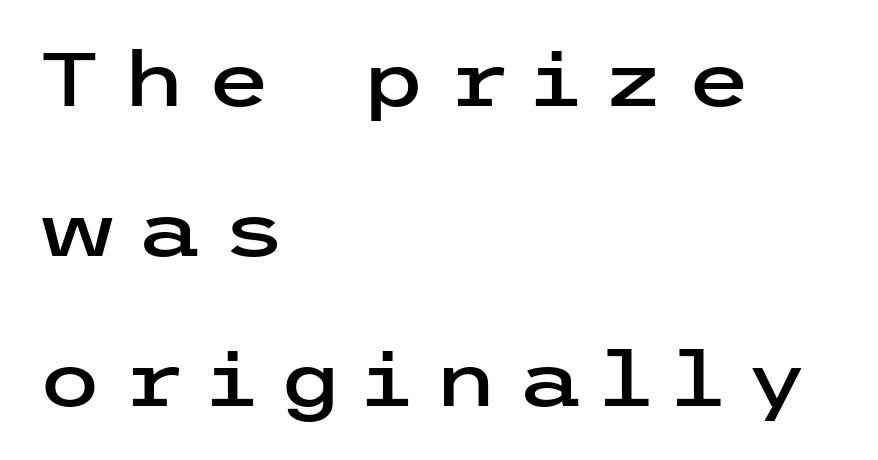
{"serif": "no", "italic": "no", "width": "wide", "stroke_contrast": "low", "x_height": "medium", "underline": "no", "align": "left", "line_spacing": "loose", "line_spacing_ratio": 2.0, "letter_spacing": "wide", "letter_spacing_em": 0.25, "glyph_px": 75}
